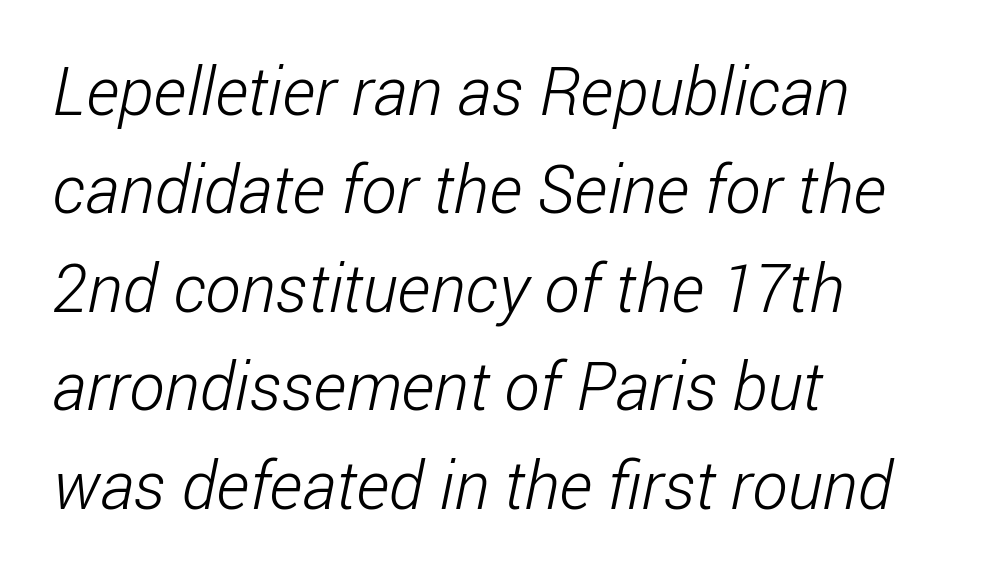
{"serif": "no", "bold": "no", "weight": "light", "width": "condensed", "stroke_contrast": "low", "x_height": "medium", "monospaced": "no", "underline": "no", "align": "left", "line_spacing": "normal", "line_spacing_ratio": 1.47, "letter_spacing": "normal", "letter_spacing_em": 0.0, "glyph_px": 67}
